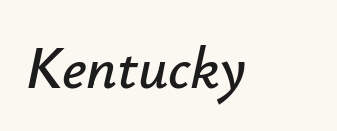
Q: Is the text italic (slanted)? A: Yes, it leans right by about 12 degrees.
Q: Is the text underlined? A: No.
Q: Is the spacing between letters normal or unusually wide? A: Normal.
Q: Width (condensed, normal, or wide)? A: Normal.
Q: Stroke contrast? A: Low.
Q: x-height? A: Small.
Q: Monospaced? A: No.
